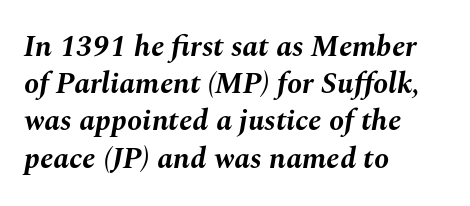
The image shows 30 px bold type, italic (leaning right); set left-aligned, line spacing 1.24x, normal letter spacing, not underlined; medium stroke contrast and a medium x-height.
